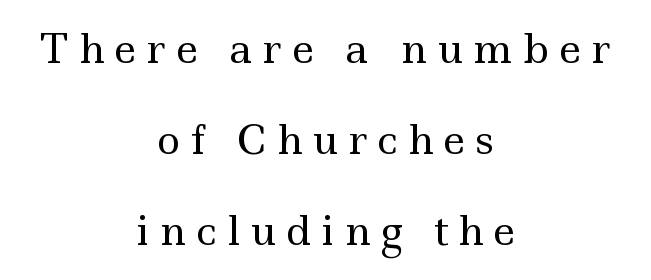
Horizontal bands of white between lines are thick stripes. Type style note: has serifs. The letters look calm and open, with moderate or lighter stems. Centered paragraph, ragged on both sides. Does the lettering tilt? It doesn't — this is upright.
